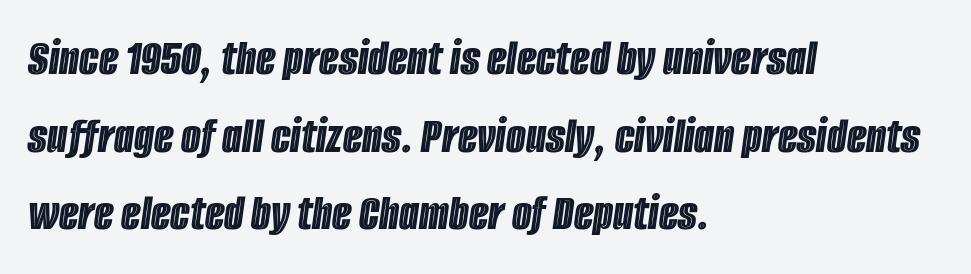
Honestly, the row spacing looks completely unremarkable. Does the lettering tilt? It does — this is italic. The specimen omits any rule beneath the text block's lines. Each letter keeps its own natural width here, so spacing adapts to shape. Short note: letters normally spaced. All the whitespace from short lines collects on the right.
